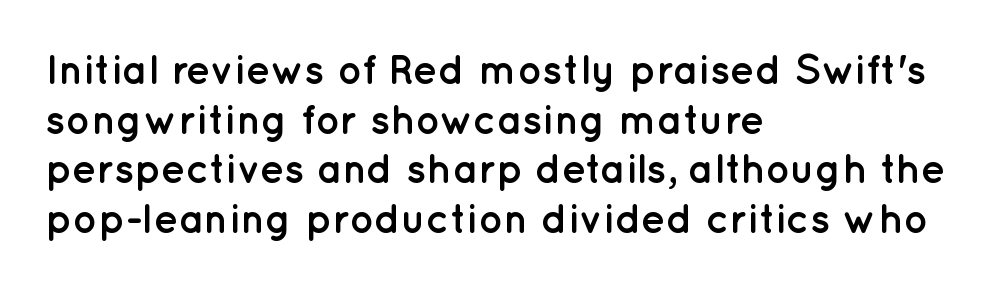
Q: Is the text bold? A: Yes.
Q: Is the text italic (slanted)? A: No, it is upright.
Q: Is the typeface a serif or a sans-serif typeface? A: Sans-serif.
Q: Is the text underlined? A: No.
Q: How is the paragraph aligned? A: Left-aligned.
Q: Is the spacing between letters normal or unusually wide? A: Normal.
Q: Width (condensed, normal, or wide)? A: Normal.
Q: Stroke contrast? A: Low.
Q: x-height? A: Medium.
Q: Monospaced? A: No.
